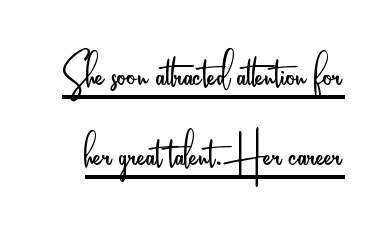
Q: Is the text bold? A: No.
Q: Is the typeface a serif or a sans-serif typeface? A: Sans-serif.
Q: Is the text underlined? A: Yes.
Q: Is the spacing between letters normal or unusually wide? A: Normal.
Q: Is the spacing between lines tight, normal or loose? A: Normal.
Q: Width (condensed, normal, or wide)? A: Condensed.
Q: Stroke contrast? A: Low.
Q: x-height? A: Small.
Q: Monospaced? A: No.
